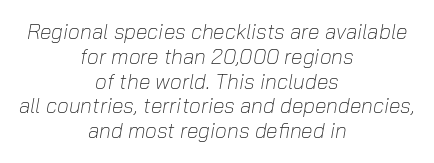
Q: Is the text bold? A: No.
Q: Is the text italic (slanted)? A: Yes, it leans right by about 10 degrees.
Q: Is the text underlined? A: No.
Q: How is the paragraph aligned? A: Centered.
Q: Is the spacing between letters normal or unusually wide? A: Normal.
